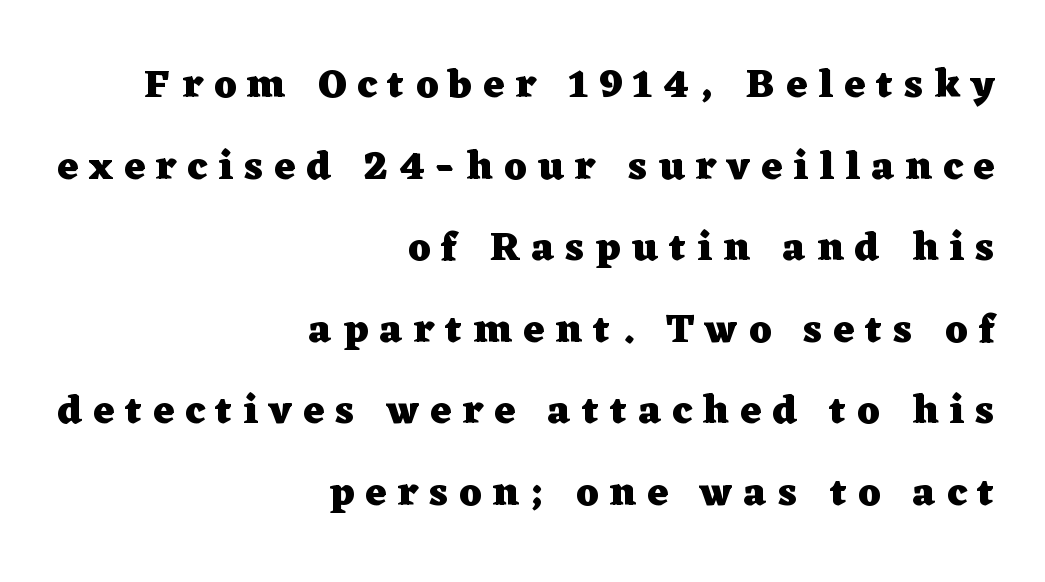
{"serif": "yes", "italic": "no", "bold": "yes", "weight": "heavy", "width": "wide", "stroke_contrast": "low", "x_height": "medium", "monospaced": "no", "underline": "no", "align": "right", "line_spacing": "loose", "line_spacing_ratio": 2.04, "letter_spacing": "wide", "letter_spacing_em": 0.28, "glyph_px": 40}
